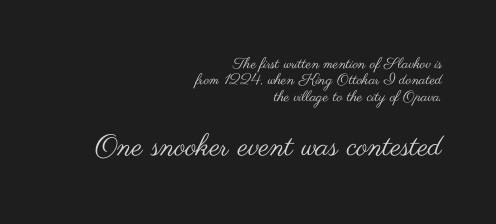
Nothing sits at the stroke ends, so this counts as sans-serif. Whoever set this made the second block the dominant, larger element. The letters look calm and open, with moderate or lighter stems. Students, note that the glyphs here touch the page at normal intervals. Honestly, the rows look squashed on top of each other.
